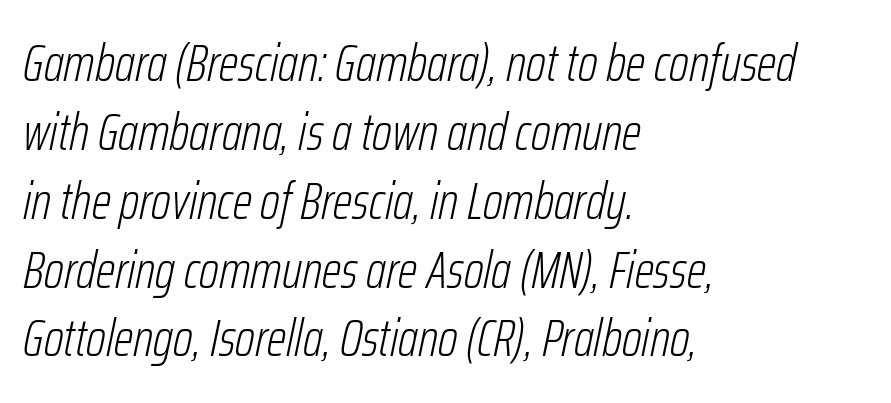
Q: Is the text bold? A: No.
Q: Is the text italic (slanted)? A: Yes, it leans right by about 12 degrees.
Q: Is the text underlined? A: No.
Q: How is the paragraph aligned? A: Left-aligned.
Q: Is the spacing between letters normal or unusually wide? A: Normal.
Q: Is the spacing between lines tight, normal or loose? A: Normal.
Q: Width (condensed, normal, or wide)? A: Condensed.
Q: Stroke contrast? A: Low.
Q: x-height? A: Medium.
Q: Monospaced? A: No.
